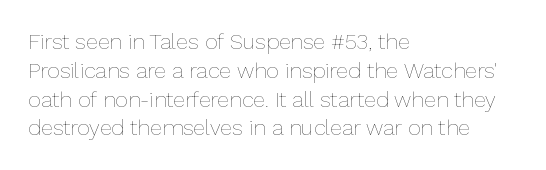
Q: Is the text bold? A: No.
Q: Is the text italic (slanted)? A: No, it is upright.
Q: Is the text underlined? A: No.
Q: How is the paragraph aligned? A: Left-aligned.
Q: Is the spacing between letters normal or unusually wide? A: Normal.
Q: Is the spacing between lines tight, normal or loose? A: Normal.
